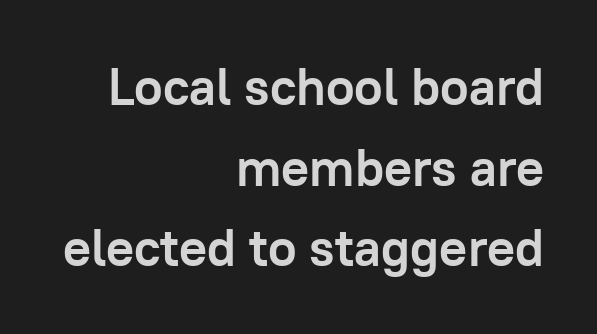
As a designer I'd log this as weight 700, bold. Clear beneath every line of the passage. Tall strokes in this sample are plumb rather than angled. Successive baselines arrive at the customary interval. The rendering uses natural spacing where letterforms have individual widths.
